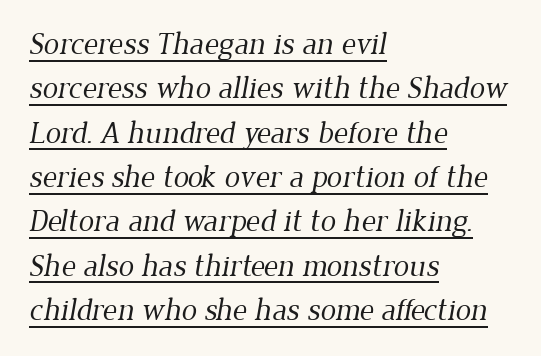
The font sits on the lighter half of the weight spectrum, regular included. Notice how descenders clear the ascenders below comfortably — that's standard leading. Reading down the block, your eye returns to a fixed left position each line. Regarding serifs, this sample has them. You could not count columns in this text — the font is proportionally spaced. The letters sit at their default tracking, neither squeezed nor spread.
